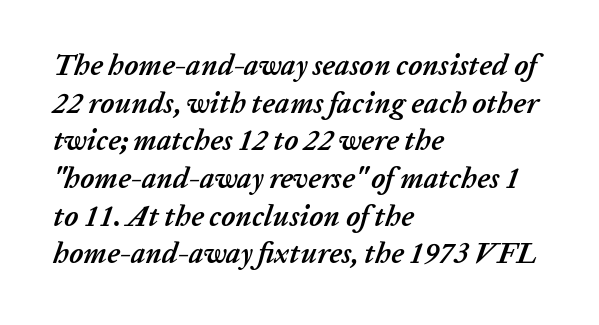
{"italic": "yes", "lean": "right", "slant_degrees": 20, "bold": "yes", "weight": "semibold", "width": "normal", "stroke_contrast": "low", "x_height": "medium", "monospaced": "no", "underline": "no", "align": "left", "line_spacing": "normal", "line_spacing_ratio": 1.3, "letter_spacing": "normal", "letter_spacing_em": 0.0, "glyph_px": 29}
